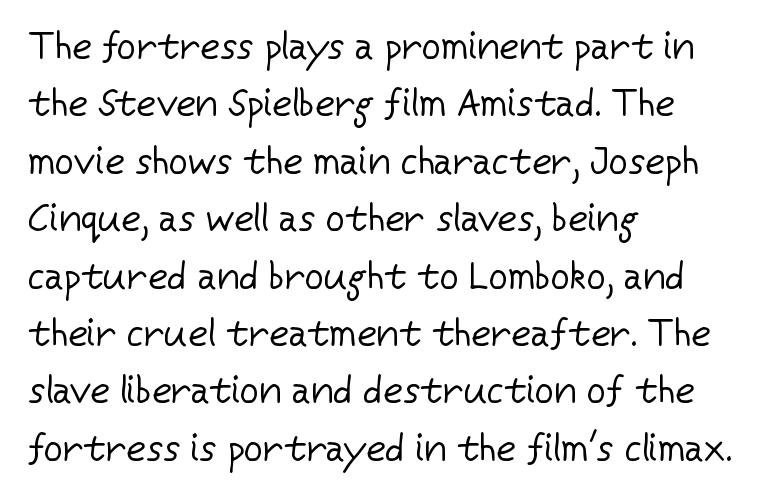
Any mark beneath the type? The region is blank. The face used here is a sans, in the tradition of grotesques and geometrics. These lines are rendered in a variable-pitch font. Line spacing here is normal. A classic flush-left, rag-right setting is used for this passage. These lines were composed using upright roman letters.
